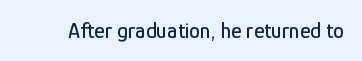
{"italic": "no", "underline": "no", "letter_spacing": "normal", "letter_spacing_em": 0.0, "glyph_px": 22}
